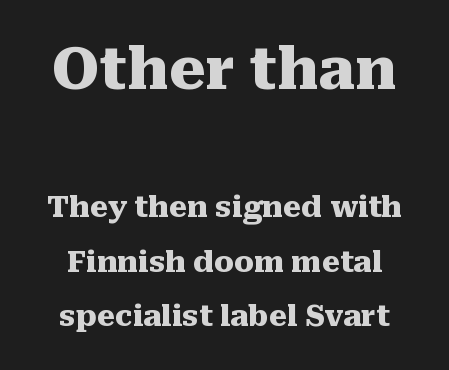
Q: Is the text bold? A: Yes.
Q: Is the text italic (slanted)? A: No, it is upright.
Q: Is the typeface a serif or a sans-serif typeface? A: Serif.
Q: Is the text underlined? A: No.
Q: Is the spacing between letters normal or unusually wide? A: Normal.
Q: Which block of text is set in a larger size, the first (top) or the second (bottom)? A: The first (top) one.
Q: Width (condensed, normal, or wide)? A: Normal.
Q: Stroke contrast? A: Medium.
Q: x-height? A: Medium.
Q: Monospaced? A: No.
